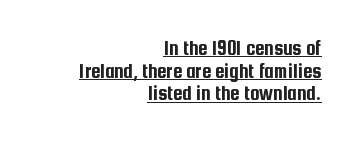
{"italic": "no", "underline": "yes", "align": "right", "line_spacing": "tight", "line_spacing_ratio": 1.08, "letter_spacing": "normal", "letter_spacing_em": 0.0, "glyph_px": 21}
